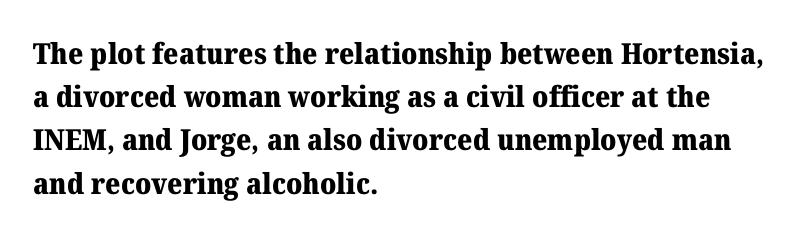
Q: Is the text bold? A: Yes.
Q: Is the text italic (slanted)? A: No, it is upright.
Q: Is the typeface a serif or a sans-serif typeface? A: Serif.
Q: Is the text underlined? A: No.
Q: How is the paragraph aligned? A: Left-aligned.
Q: Is the spacing between letters normal or unusually wide? A: Normal.
Q: Is the spacing between lines tight, normal or loose? A: Normal.
Q: Width (condensed, normal, or wide)? A: Normal.
Q: Stroke contrast? A: Medium.
Q: x-height? A: Medium.
Q: Monospaced? A: No.
